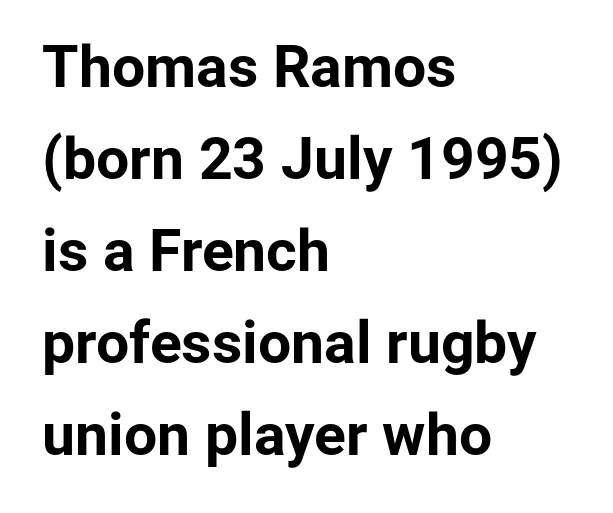
Is there much room between lines? A standard amount, neither cramped nor airy. The compositor pushed each line to the left boundary. Nothing sits at the stroke ends, so this counts as sans-serif. Typographic density is high because the face is bold.
